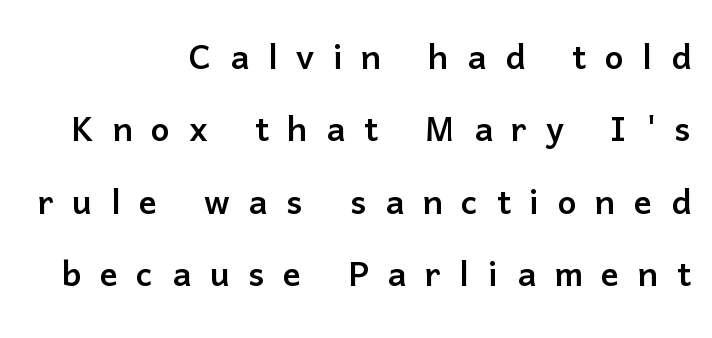
No italicization has been applied; the sample stays upright. The letters advance in unequal steps, a hallmark of proportional type. Compared with typical paragraphs, the rows here are spaced about the same. Does the copy run flush right? Yes — the right margin is perfectly even.
